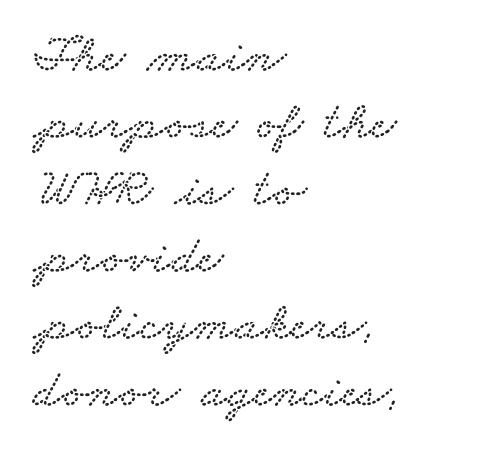
{"serif": "yes", "width": "wide", "stroke_contrast": "low", "x_height": "small", "monospaced": "no", "underline": "no", "align": "left", "line_spacing_ratio": 1.24, "letter_spacing": "normal", "letter_spacing_em": 0.0, "glyph_px": 54}
